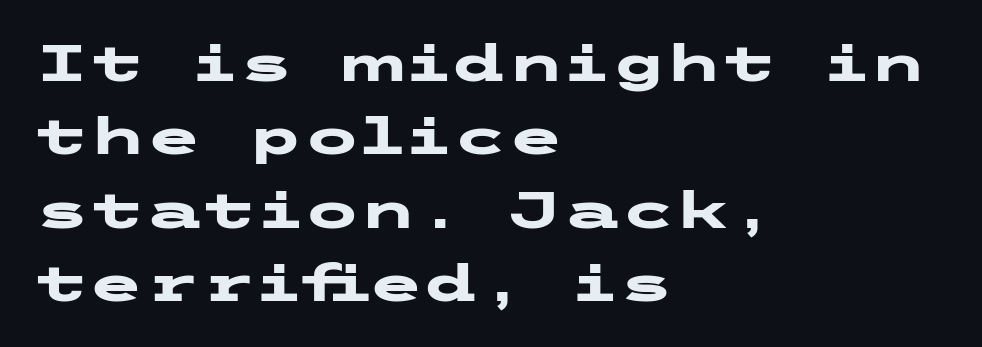
The image shows 51 px heavy, wide sans-serif type, upright; set left-aligned, normal line spacing (1.44x), normal letter spacing, not underlined; low stroke contrast and a medium x-height.
